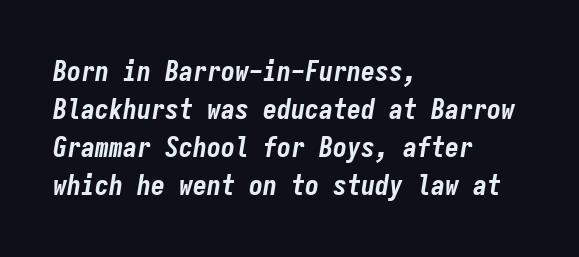
{"italic": "yes", "lean": "right", "slant_degrees": 9, "bold": "yes", "weight": "bold", "width": "condensed", "stroke_contrast": "low", "x_height": "medium", "monospaced": "yes", "underline": "no", "align": "left", "line_spacing": "normal", "line_spacing_ratio": 1.36, "letter_spacing": "normal", "letter_spacing_em": 0.0, "glyph_px": 28}
